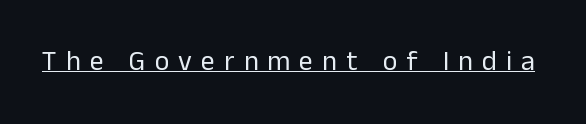
{"serif": "no", "italic": "no", "bold": "no", "weight": "regular", "width": "normal", "stroke_contrast": "low", "x_height": "medium", "monospaced": "no", "underline": "yes", "letter_spacing": "wide", "letter_spacing_em": 0.32, "glyph_px": 28}
